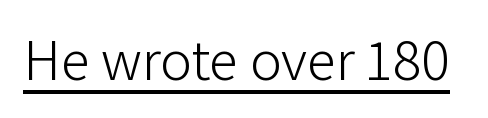
The image shows 59 px light sans-serif type, upright; set normal letter spacing, underlined; low stroke contrast and a medium x-height.
